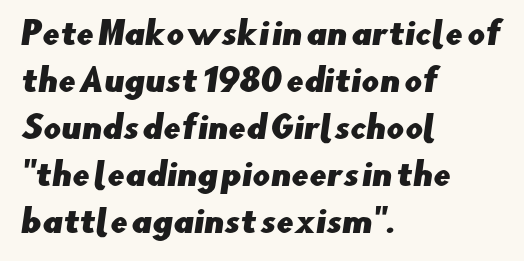
Is the letter spacing exaggerated? No — it looks like the ordinary default. Rows of type keep a routine distance in the vertical direction. Is this a fixed-width face? No — the glyphs have proportional, varying widths. Which margin do the lines hug? The left one — the right edge is uneven.
